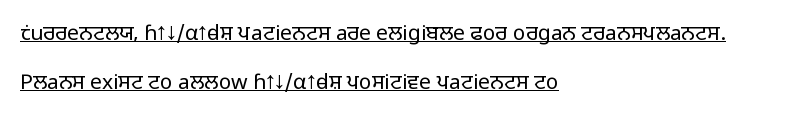
Q: Is the text bold? A: No.
Q: Is the text italic (slanted)? A: No, it is upright.
Q: Is the text underlined? A: Yes.
Q: How is the paragraph aligned? A: Left-aligned.
Q: Is the spacing between letters normal or unusually wide? A: Normal.
Q: Is the spacing between lines tight, normal or loose? A: Loose.
